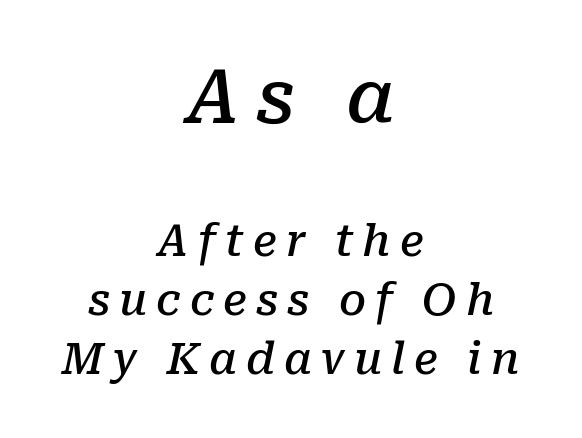
Teacher's note: observe the equal gaps on both sides — that is centered alignment. Do the characters align in a grid? No, the font is proportional. In this sample the first text group is rendered at the bigger scale. Serif or sans? Serif — the stroke terminals have little feet. Someone cranked the tracking dial way up on this one. Any mark beneath the type? The region is blank.
